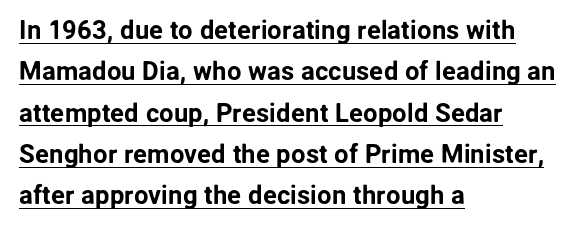
This sample carries an underscore along the baseline area. The axis of the letterforms is exactly vertical. Line beginnings align vertically; line endings do not. Short note: letters normally spaced.
